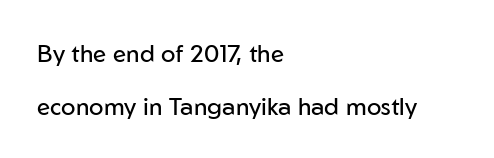
Whoever set this chose breathing room over compactness in the vertical rhythm. The passage shown is not bold in any degree. This is roman type, the default non-slanted kind. Beneath every word, the page is bare. Students, note that the glyphs here touch the page at normal intervals. Short and long lines alike share a common starting point at left.
